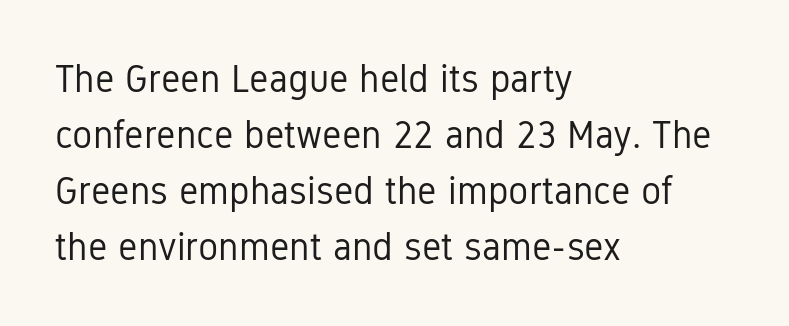
The rag falls on the right side of this text block. A roman cut, with each character standing at attention. A bare baseline throughout the passage. The face used here is a sans, in the tradition of grotesques and geometrics. The lines sit at an ordinary, default distance from one another. Unbolded letterforms with no extra heft.
